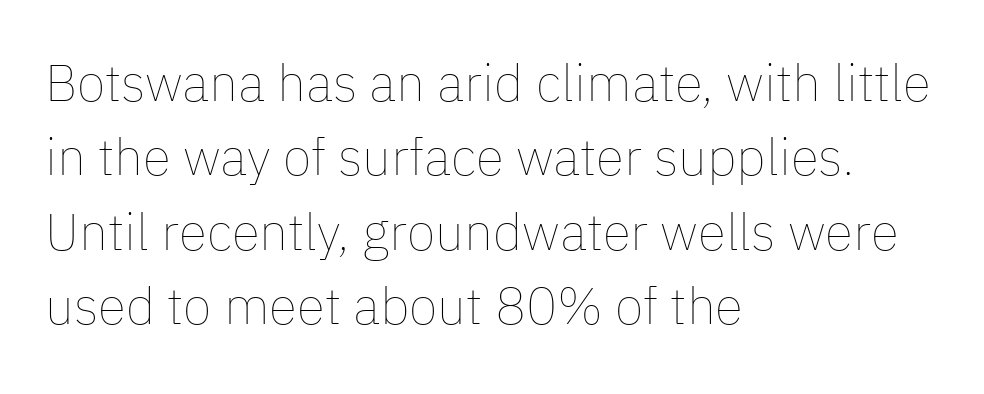
Q: Is the text bold? A: No.
Q: Is the text italic (slanted)? A: No, it is upright.
Q: Is the text underlined? A: No.
Q: How is the paragraph aligned? A: Left-aligned.
Q: Is the spacing between letters normal or unusually wide? A: Normal.
Q: Is the spacing between lines tight, normal or loose? A: Normal.
Q: Width (condensed, normal, or wide)? A: Normal.
Q: Stroke contrast? A: Low.
Q: x-height? A: Medium.
Q: Monospaced? A: No.
